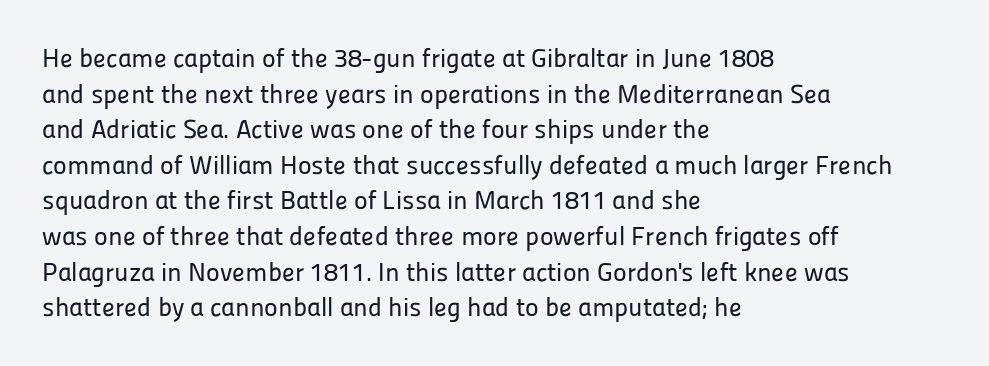
Q: Is the text italic (slanted)? A: No, it is upright.
Q: Is the text underlined? A: No.
Q: How is the paragraph aligned? A: Left-aligned.
Q: Is the spacing between letters normal or unusually wide? A: Normal.
Q: Is the spacing between lines tight, normal or loose? A: Normal.
